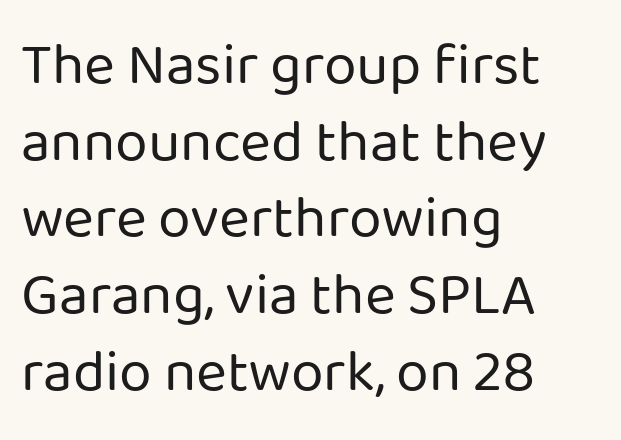
The image shows 59 px regular-weight sans-serif type, upright; set left-aligned, normal line spacing (1.3x), normal letter spacing, not underlined; low stroke contrast and a medium x-height.
